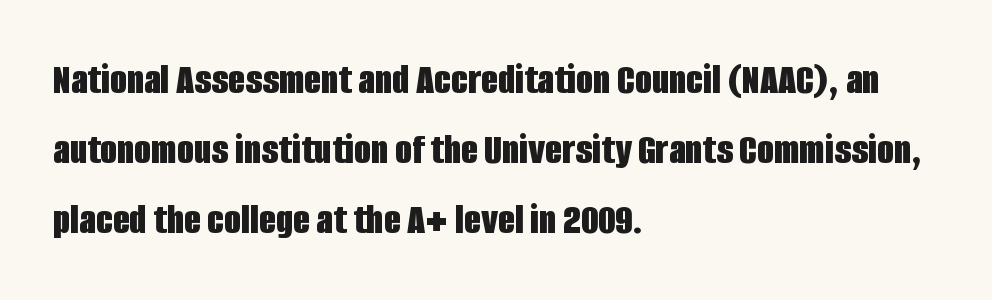
The image shows 44 px bold, condensed sans-serif type, upright; set left-aligned, normal line spacing (1.59x), normal letter spacing, not underlined; low stroke contrast and a large x-height.
